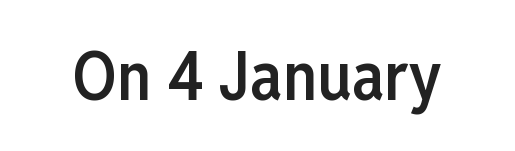
{"serif": "no", "italic": "no", "bold": "semi", "weight": "semibold", "width": "condensed", "stroke_contrast": "low", "x_height": "medium", "monospaced": "no", "underline": "no", "letter_spacing": "normal", "letter_spacing_em": 0.0, "glyph_px": 68}
